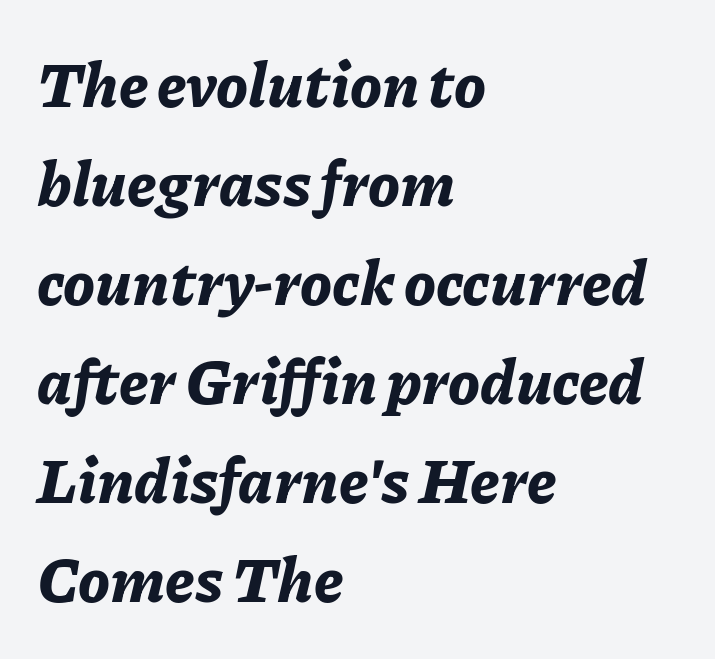
{"italic": "yes", "lean": "right", "slant_degrees": 11, "bold": "yes", "weight": "bold", "width": "normal", "stroke_contrast": "low", "x_height": "medium", "monospaced": "no", "underline": "no", "align": "left", "line_spacing": "normal", "line_spacing_ratio": 1.57, "letter_spacing": "normal", "letter_spacing_em": 0.0, "glyph_px": 63}
